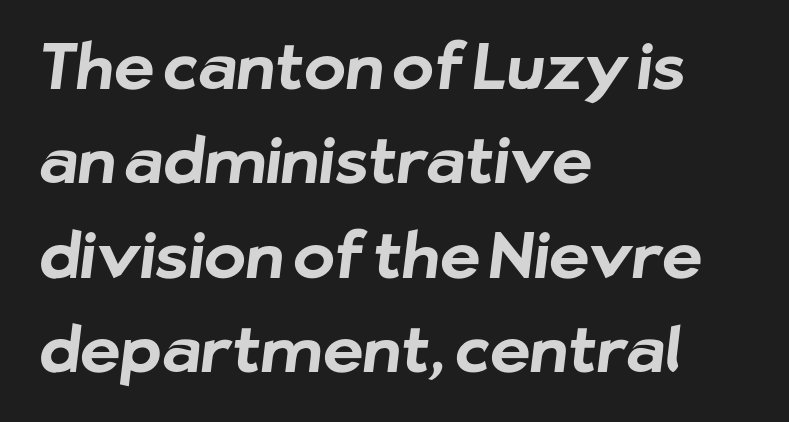
Q: Is the text bold? A: Yes.
Q: Is the typeface a serif or a sans-serif typeface? A: Sans-serif.
Q: Is the text underlined? A: No.
Q: How is the paragraph aligned? A: Left-aligned.
Q: Is the spacing between letters normal or unusually wide? A: Normal.
Q: Is the spacing between lines tight, normal or loose? A: Normal.
Q: Width (condensed, normal, or wide)? A: Normal.
Q: Stroke contrast? A: Low.
Q: x-height? A: Medium.
Q: Monospaced? A: No.
